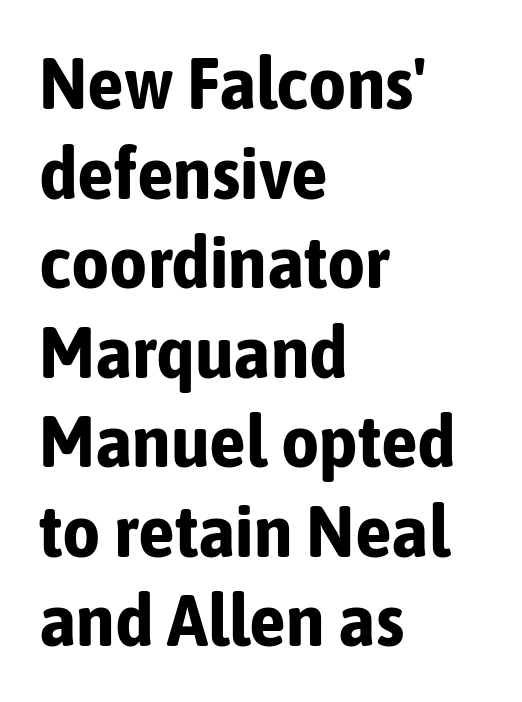
This rendering uses left alignment, leaving the right contour irregular. Each row of text sits above clean, open space. Ordinary non-slanted type is in use. Look at the stroke-to-counter ratio: heavy, a bold.
